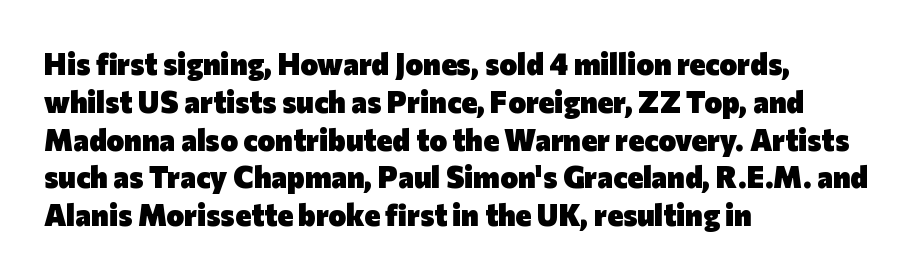
Q: Is the text bold? A: Yes.
Q: Is the text italic (slanted)? A: No, it is upright.
Q: Is the typeface a serif or a sans-serif typeface? A: Sans-serif.
Q: Is the text underlined? A: No.
Q: How is the paragraph aligned? A: Left-aligned.
Q: Is the spacing between letters normal or unusually wide? A: Normal.
Q: Is the spacing between lines tight, normal or loose? A: Normal.
Q: Width (condensed, normal, or wide)? A: Normal.
Q: Stroke contrast? A: Low.
Q: x-height? A: Medium.
Q: Monospaced? A: No.
